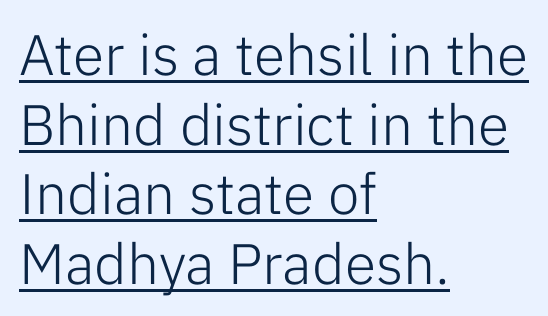
The image shows 57 px light sans-serif type, upright; set left-aligned, line spacing 1.22x, normal letter spacing, underlined; low stroke contrast and a medium x-height.
